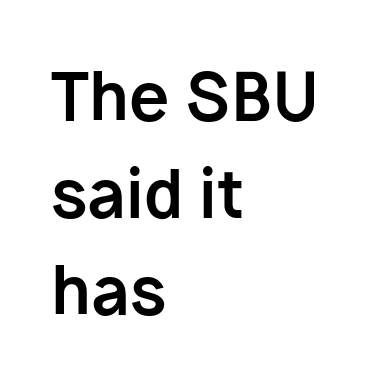
The image shows 65 px bold sans-serif type, upright; set left-aligned, normal line spacing (1.49x), normal letter spacing, not underlined; low stroke contrast and a medium x-height.
